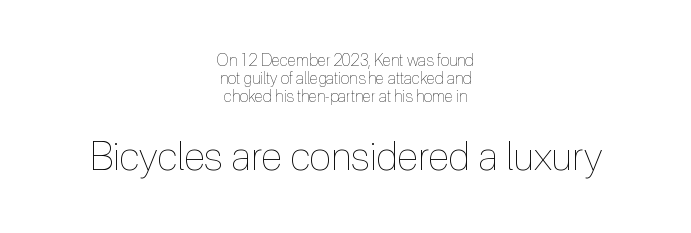
{"italic": "no", "bold": "no", "weight": "thin", "width": "condensed", "x_height": "medium", "monospaced": "no", "underline": "no", "align": "center", "line_spacing": "tight", "line_spacing_ratio": 1.12, "letter_spacing": "normal", "letter_spacing_em": 0.0, "larger_block": "second", "size_ratio": 2.5, "glyph_px": 40}
